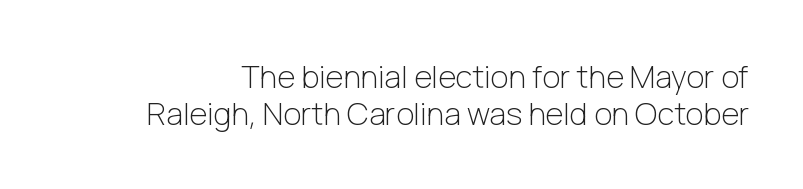
The image shows 31 px light sans-serif type, upright; set line spacing 1.18x, normal letter spacing, not underlined; low stroke contrast and a medium x-height.
